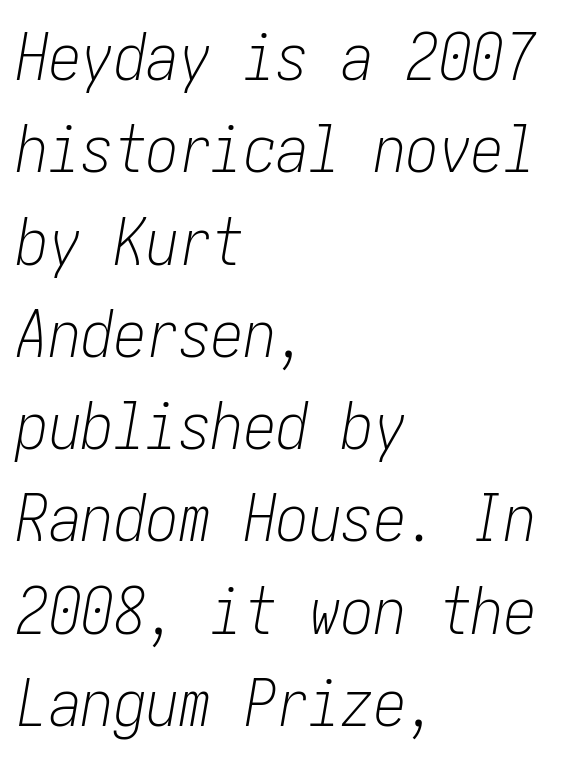
The image shows 65 px light, condensed type, italic (leaning right); set left-aligned, normal line spacing (1.42x), normal letter spacing, not underlined; low stroke contrast and a medium x-height.
